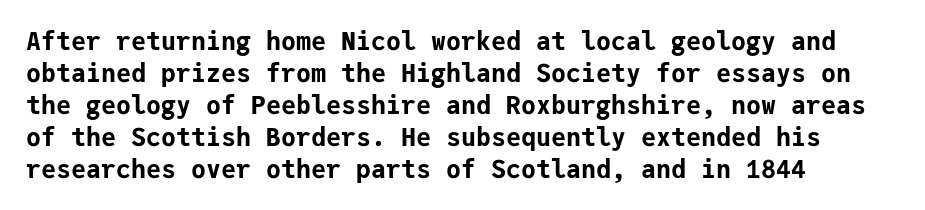
Q: Is the text bold? A: Yes.
Q: Is the text italic (slanted)? A: No, it is upright.
Q: Is the text underlined? A: No.
Q: How is the paragraph aligned? A: Left-aligned.
Q: Is the spacing between letters normal or unusually wide? A: Normal.
Q: Is the spacing between lines tight, normal or loose? A: Normal.
